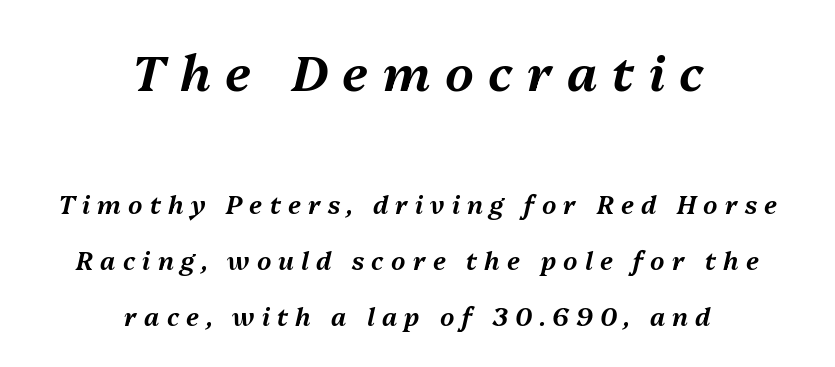
{"italic": "yes", "lean": "right", "slant_degrees": 13, "width": "normal", "stroke_contrast": "medium", "x_height": "medium", "monospaced": "no", "underline": "no", "align": "center", "line_spacing": "loose", "line_spacing_ratio": 2.23, "letter_spacing": "wide", "letter_spacing_em": 0.29, "larger_block": "first", "size_ratio": 2.0, "glyph_px": 50}
